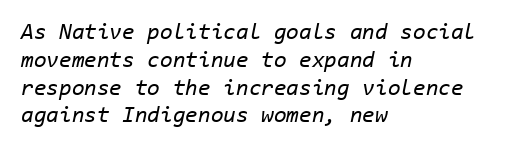
Q: Is the text bold? A: No.
Q: Is the text italic (slanted)? A: Yes, it leans right by about 11 degrees.
Q: Is the text underlined? A: No.
Q: How is the paragraph aligned? A: Left-aligned.
Q: Is the spacing between letters normal or unusually wide? A: Normal.
